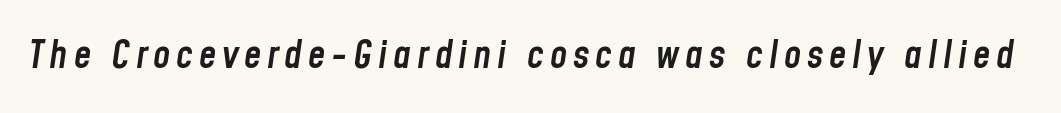
Q: Is the text bold? A: Semi-bold.
Q: Is the text italic (slanted)? A: Yes, it leans right by about 8 degrees.
Q: Is the text underlined? A: No.
Q: Width (condensed, normal, or wide)? A: Condensed.
Q: Stroke contrast? A: Low.
Q: x-height? A: Medium.
Q: Monospaced? A: No.
